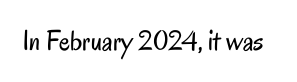
The image shows 29 px regular-weight, condensed sans-serif type, upright; set normal letter spacing, not underlined; low stroke contrast and a small x-height.
